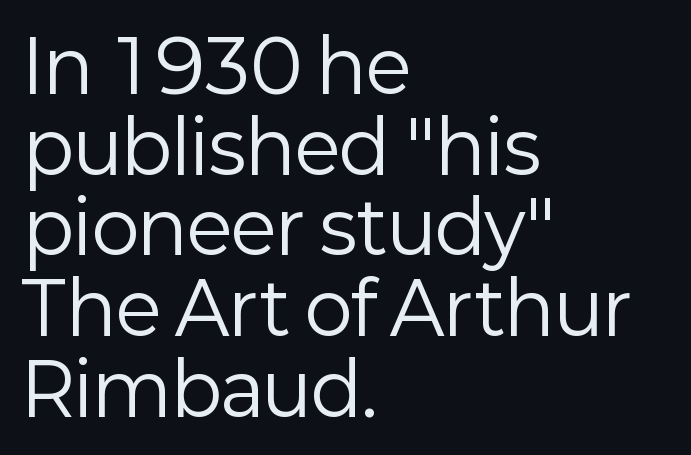
The image shows 72 px regular-weight sans-serif type, upright; set left-aligned, tight line spacing (1.12x), normal letter spacing, not underlined; low stroke contrast and a medium x-height.
